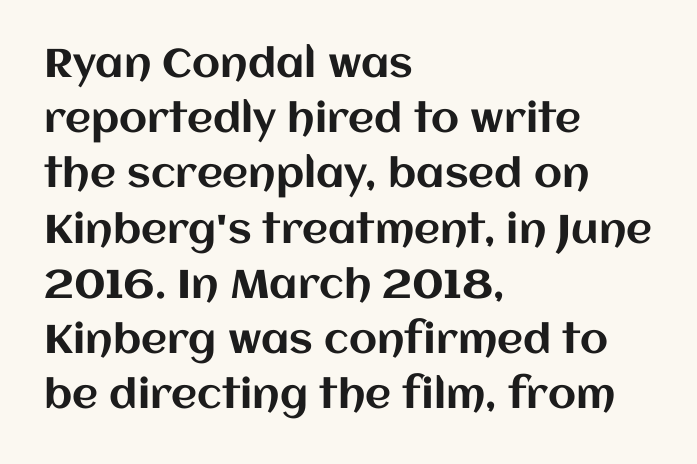
The image shows 40 px text type, upright; set left-aligned, normal line spacing (1.38x), normal letter spacing, not underlined; medium stroke contrast and a large x-height.
